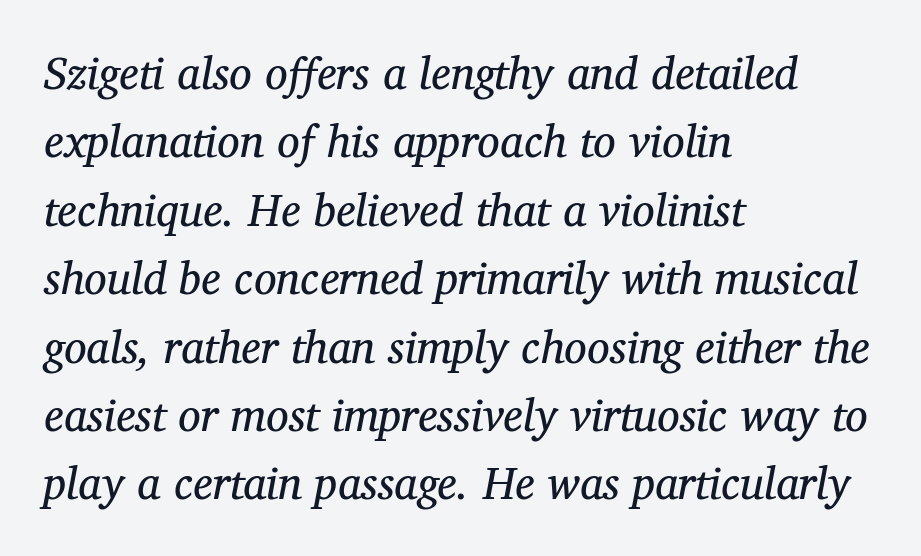
{"serif": "yes", "italic": "yes", "lean": "right", "slant_degrees": 12, "bold": "no", "weight": "regular", "width": "normal", "stroke_contrast": "medium", "x_height": "medium", "monospaced": "no", "underline": "no", "align": "left", "line_spacing": "normal", "line_spacing_ratio": 1.52, "letter_spacing": "normal", "letter_spacing_em": 0.0, "glyph_px": 45}
